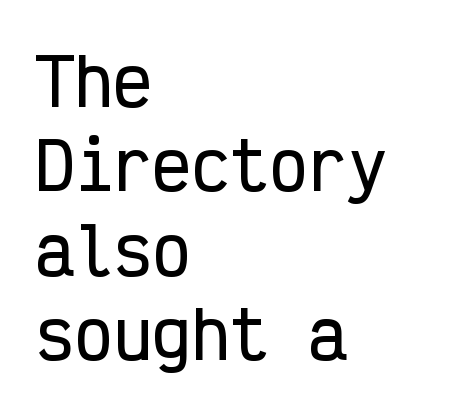
Q: Is the text italic (slanted)? A: No, it is upright.
Q: Is the typeface a serif or a sans-serif typeface? A: Sans-serif.
Q: Is the text underlined? A: No.
Q: How is the paragraph aligned? A: Left-aligned.
Q: Is the spacing between letters normal or unusually wide? A: Normal.
Q: Is the spacing between lines tight, normal or loose? A: Normal.
Q: Width (condensed, normal, or wide)? A: Condensed.
Q: Stroke contrast? A: Low.
Q: x-height? A: Medium.
Q: Monospaced? A: Yes.
